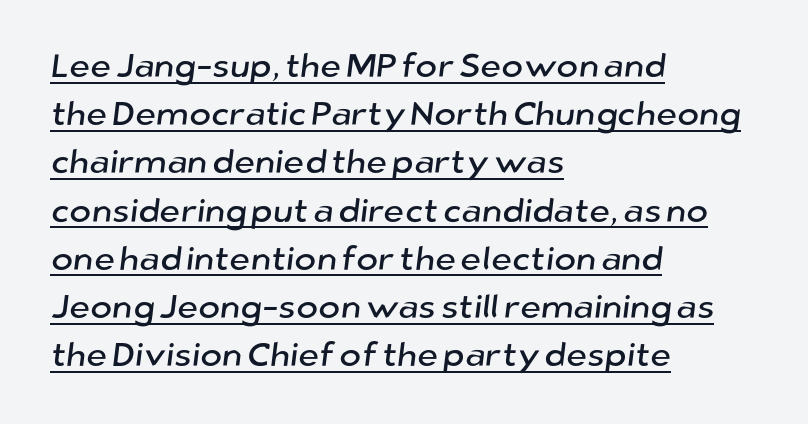
Q: Is the typeface a serif or a sans-serif typeface? A: Sans-serif.
Q: Is the text underlined? A: Yes.
Q: How is the paragraph aligned? A: Left-aligned.
Q: Is the spacing between letters normal or unusually wide? A: Normal.
Q: Is the spacing between lines tight, normal or loose? A: Normal.
Q: Width (condensed, normal, or wide)? A: Normal.
Q: Stroke contrast? A: Low.
Q: x-height? A: Medium.
Q: Monospaced? A: No.
